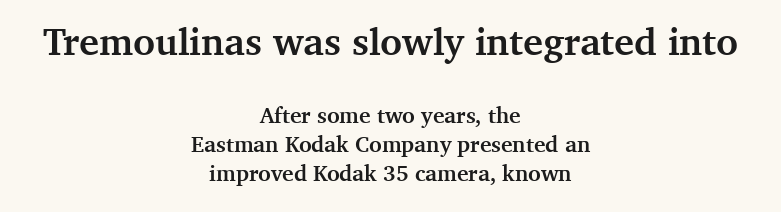
The image shows 38 px semibold serif type, upright; set centered, normal line spacing (1.32x), normal letter spacing, not underlined; the first (top) block is 1.73x larger; medium stroke contrast and a medium x-height.
